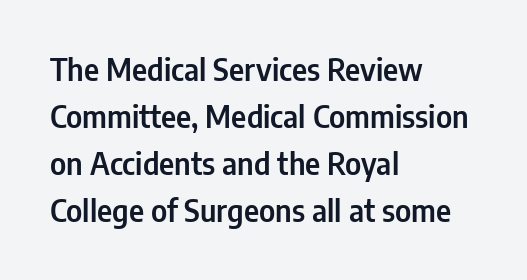
Proportional: the letters do not fall into vertical columns. The lines in this sample share a left origin and differ only in where they stop. Has an underline been added? It has not. The face used here is rendered with its standard letterfit.
